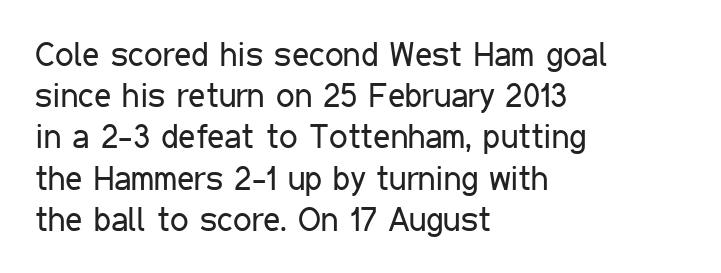
The image shows 33 px regular-weight, condensed sans-serif type, upright; set left-aligned, normal line spacing (1.25x), normal letter spacing, not underlined; low stroke contrast and a medium x-height.
